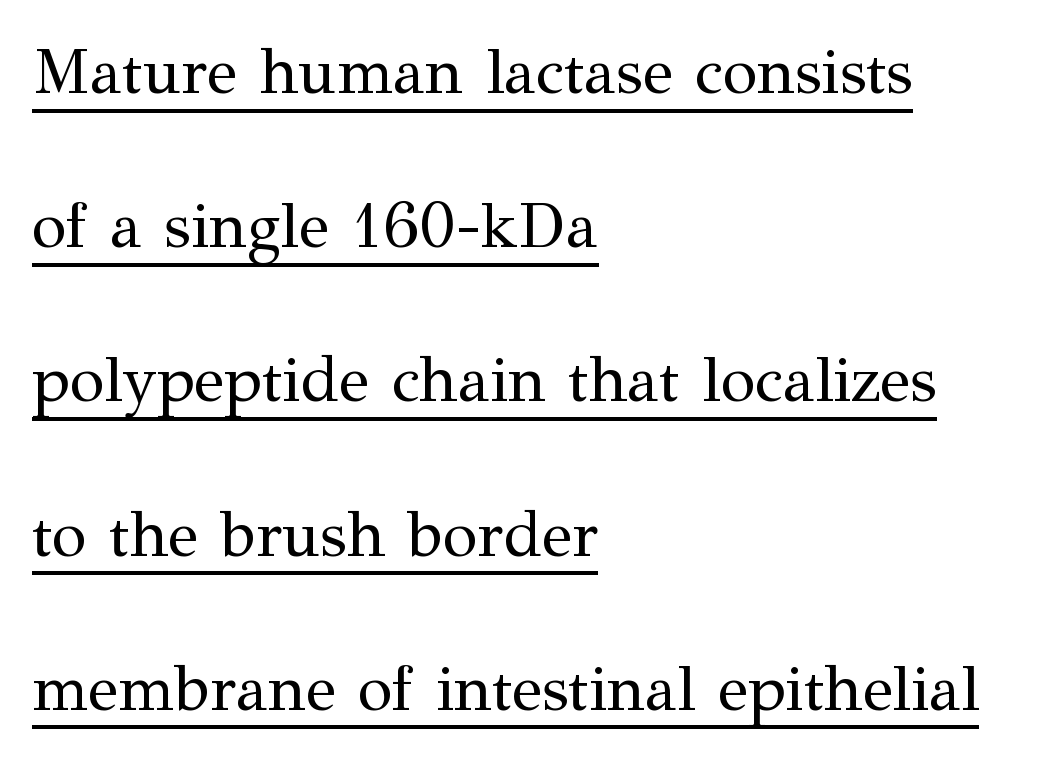
{"serif": "yes", "italic": "no", "bold": "no", "weight": "regular", "width": "normal", "stroke_contrast": "medium", "x_height": "medium", "monospaced": "no", "underline": "yes", "align": "left", "line_spacing": "loose", "line_spacing_ratio": 2.41, "letter_spacing": "normal", "letter_spacing_em": 0.0, "glyph_px": 64}
